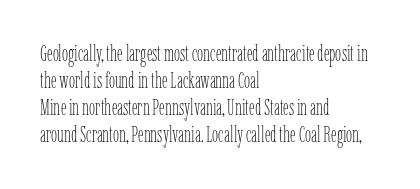
Beneath every word, the page is bare. The lettering holds an erect, upright posture throughout. Caption: face not bold, strokes unweighted. The gaps between neighbouring characters are ordinary and unremarkable.
